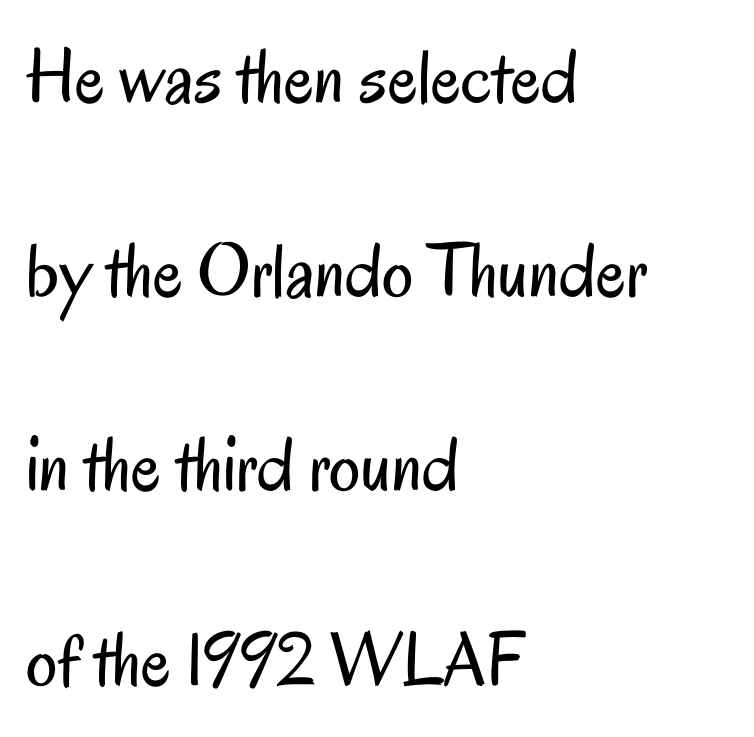
Q: Is the text bold? A: No.
Q: Is the text italic (slanted)? A: No, it is upright.
Q: Is the typeface a serif or a sans-serif typeface? A: Sans-serif.
Q: Is the text underlined? A: No.
Q: How is the paragraph aligned? A: Left-aligned.
Q: Is the spacing between letters normal or unusually wide? A: Normal.
Q: Is the spacing between lines tight, normal or loose? A: Loose.
Q: Width (condensed, normal, or wide)? A: Condensed.
Q: Stroke contrast? A: Low.
Q: x-height? A: Small.
Q: Monospaced? A: No.
